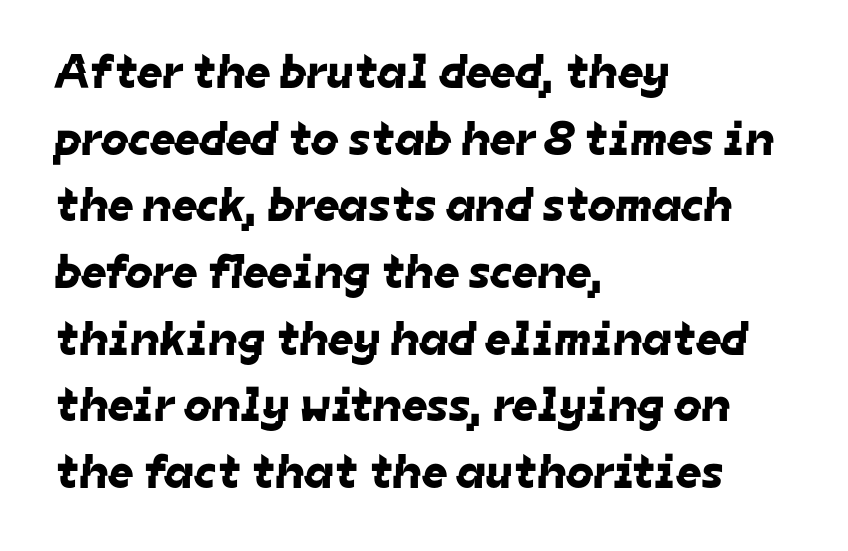
Q: Is the typeface a serif or a sans-serif typeface? A: Sans-serif.
Q: Is the text underlined? A: No.
Q: How is the paragraph aligned? A: Left-aligned.
Q: Is the spacing between letters normal or unusually wide? A: Normal.
Q: Is the spacing between lines tight, normal or loose? A: Normal.
Q: Width (condensed, normal, or wide)? A: Normal.
Q: Stroke contrast? A: Low.
Q: x-height? A: Medium.
Q: Monospaced? A: No.
